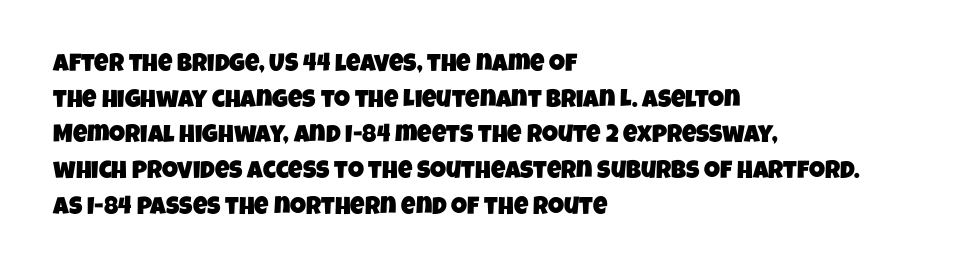
{"underline": "no", "align": "left", "line_spacing": "normal", "line_spacing_ratio": 1.43, "letter_spacing": "normal", "letter_spacing_em": 0.0, "glyph_px": 25}
